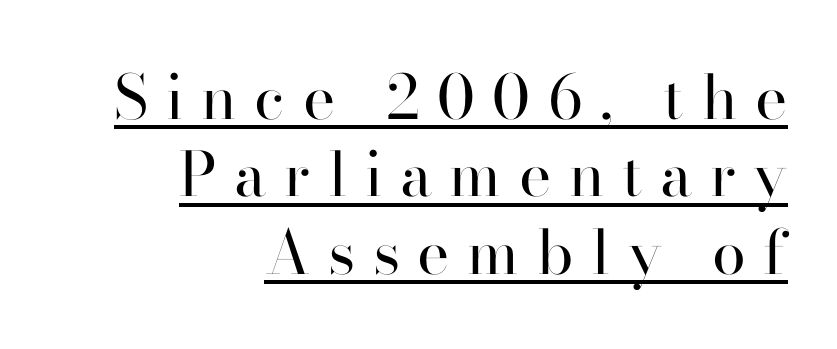
{"serif": "yes", "italic": "no", "bold": "no", "weight": "regular", "width": "normal", "stroke_contrast": "high", "x_height": "small", "monospaced": "no", "underline": "yes", "align": "right", "line_spacing": "normal", "line_spacing_ratio": 1.27, "letter_spacing": "wide", "letter_spacing_em": 0.29, "glyph_px": 61}
